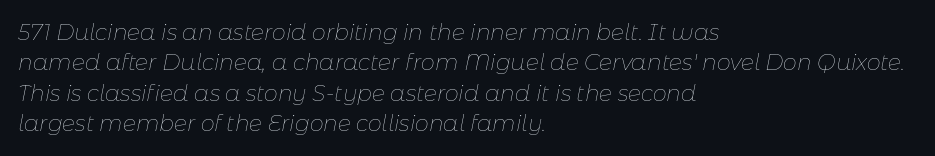
Every character sits at an angle, as italics do. Left-aligned paragraph, ragged on the right. Descenders hang freely into open space. Baseline-to-baseline distance is the conventional proportion of letter height. Does extra space separate the letters? No, they use regular spacing.
